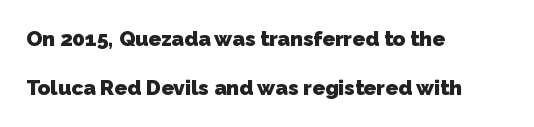
The type is set solid horizontally, with unmodified tracking. Underlining? Definitely not there. What's the leading like? Stretched, with rows far apart. Does the copy run flush right? No — it runs flush left. The characters look thick and weighty, a clear bold.
